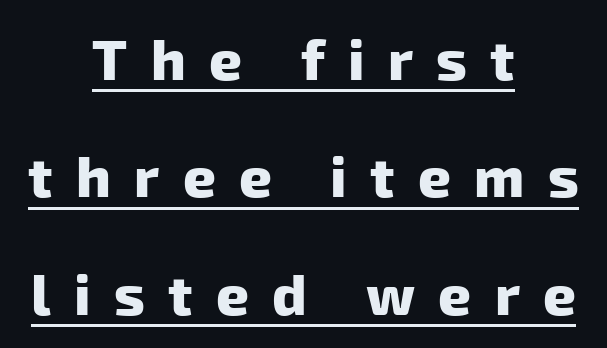
The image shows 57 px heavy sans-serif type; set centered, loose line spacing (2.06x), unusually wide letter spacing (+0.41 em), underlined; low stroke contrast and a medium x-height.
